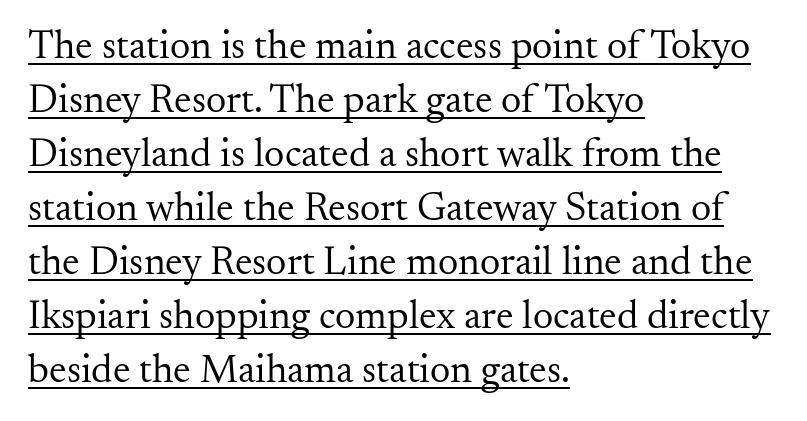
Between one letter and the next there's only the usual sliver of space. Beneath each row of characters lies a ruled line. Does the lettering tilt? It doesn't — this is upright. Varying glyph widths throughout — classic text-font behaviour. The rendering shows small feet on the letterforms — a serif design.
